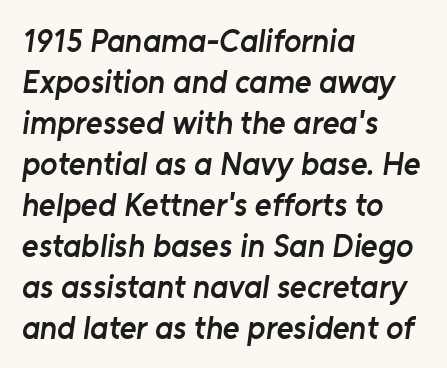
The image shows 32 px semibold sans-serif type; set left-aligned, normal line spacing (1.28x), normal letter spacing, not underlined; low stroke contrast and a medium x-height.
